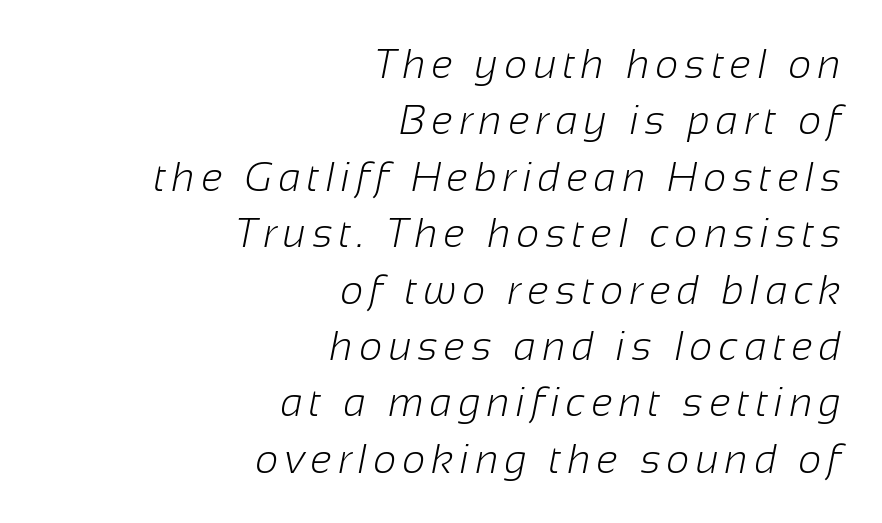
Each line ends at the same right margin while the left side varies. These lines are rendered in a variable-pitch font. The space directly below the letters is spotless. Reading down the column, the eye jumps a familiar distance to each next line. Ink coverage per letter is moderate at most. Grotesque or geometric, the face here clearly has no serifs.
